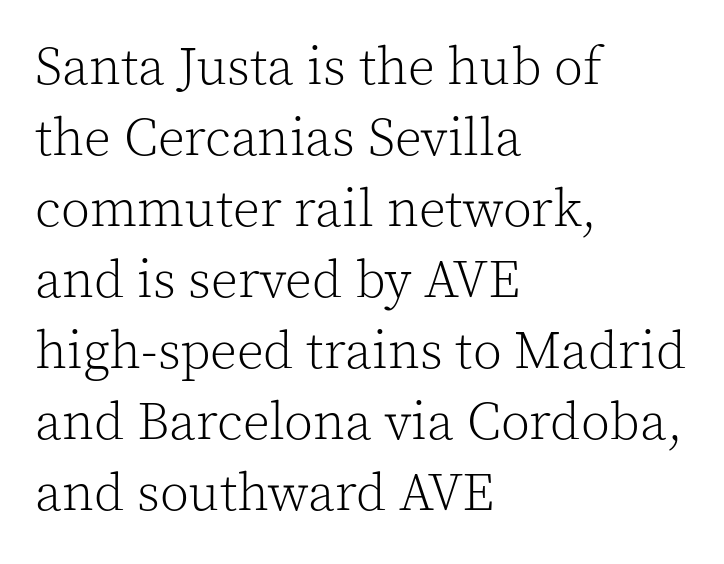
Each stroke keeps to a modest, everyday thickness or less. You could not count columns in this text — the font is proportionally spaced. A roman cut, with each character standing at attention. Note: serifs present on the glyphs. Words float on clear page, feet unadorned.
